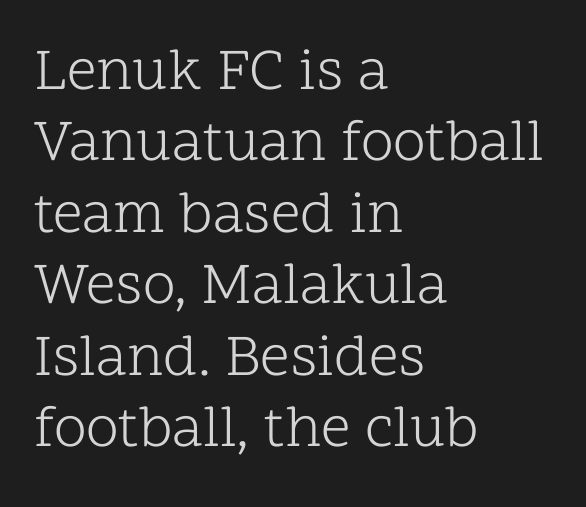
The image shows 59 px light serif type, upright; set left-aligned, line spacing 1.21x, normal letter spacing, not underlined; low stroke contrast and a medium x-height.
